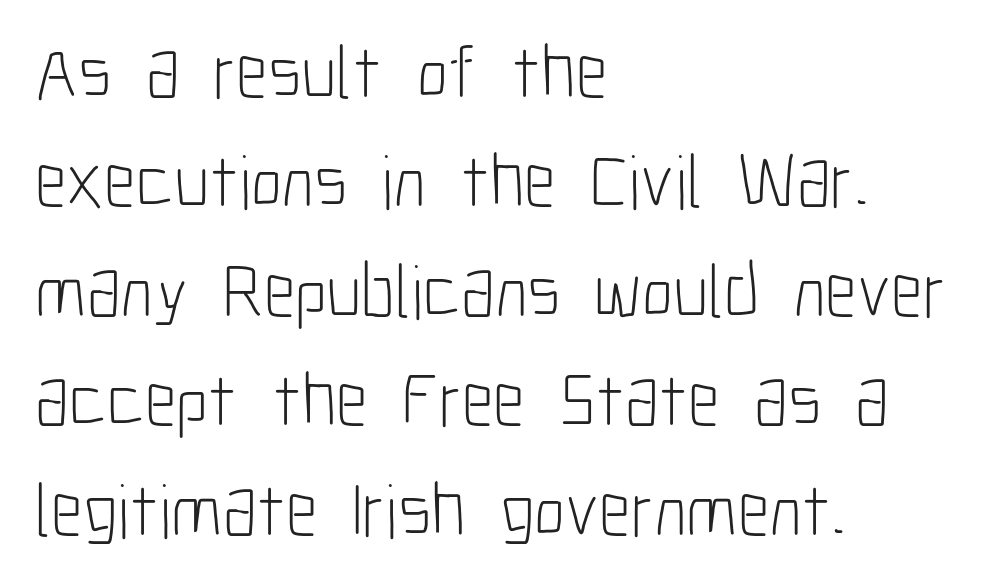
This rendering uses left alignment, leaving the right contour irregular. Each word holds together tightly as a unit, with standard inter-letter gaps. Compared with a typical body face, this is equally light or lighter still. Summary of vertical rhythm: regular, with standard interline spacing.
